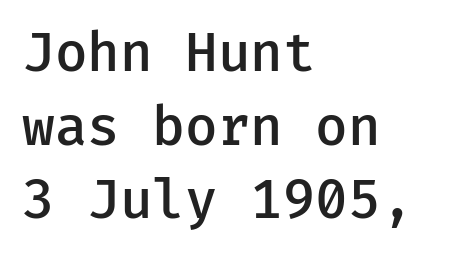
Is this a sans? Yes — the strokes have no serifs. Slightly chunky letters — semibold, I'd say, not full bold. Default kerning and tracking; the words read as compact shapes. The specimen omits any rule beneath the text block's lines. Regarding leading, the lines here are spaced in the standard way. These lines are rendered in a fixed-pitch font.
